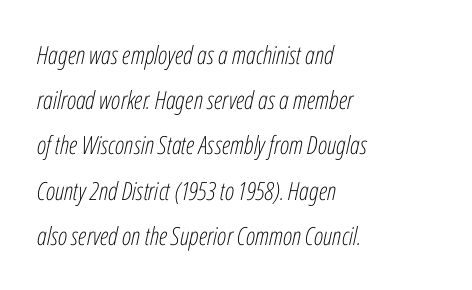
Q: Is the text bold? A: No.
Q: Is the text italic (slanted)? A: Yes, it leans right by about 12 degrees.
Q: Is the text underlined? A: No.
Q: How is the paragraph aligned? A: Left-aligned.
Q: Is the spacing between letters normal or unusually wide? A: Normal.
